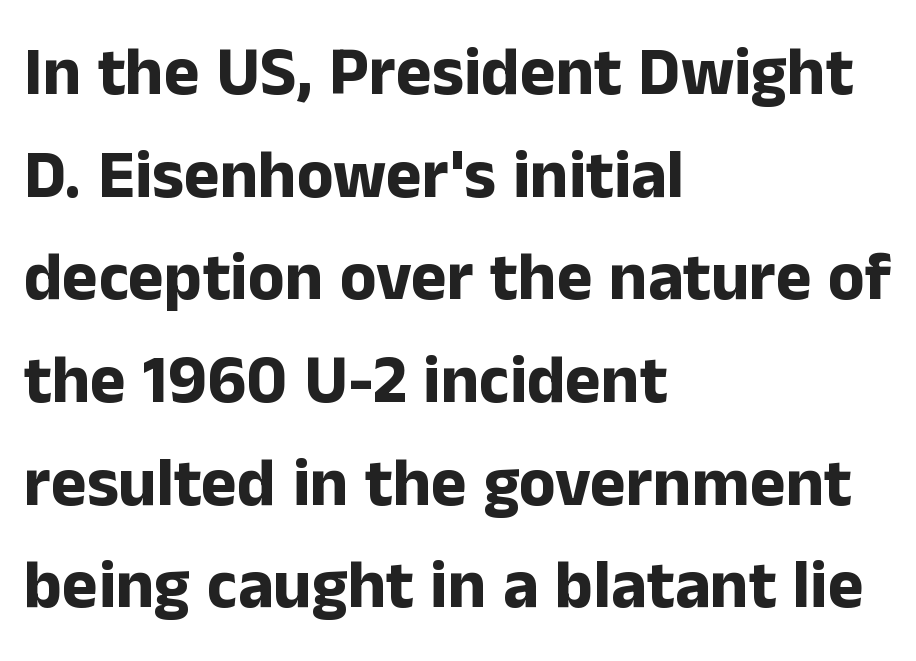
The image shows 68 px bold sans-serif type, upright; set left-aligned, normal line spacing (1.51x), normal letter spacing, not underlined; low stroke contrast and a medium x-height.
